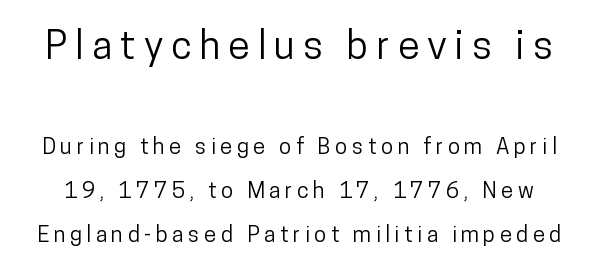
Every stem runs plumb, perpendicular to the baseline. There is plenty of visible air inserted between adjacent glyphs. This rendering employs a face without finishing strokes, i.e., a sans-serif. These lines are rendered in a variable-pitch font.
